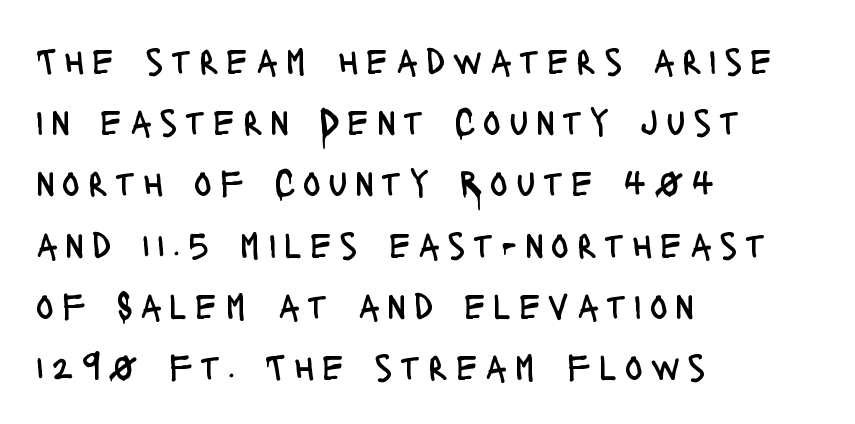
Q: Is the text bold? A: No.
Q: Is the text italic (slanted)? A: No, it is upright.
Q: Is the typeface a serif or a sans-serif typeface? A: Sans-serif.
Q: Is the text underlined? A: No.
Q: How is the paragraph aligned? A: Left-aligned.
Q: Is the spacing between letters normal or unusually wide? A: Unusually wide.
Q: Is the spacing between lines tight, normal or loose? A: Normal.
Q: Width (condensed, normal, or wide)? A: Condensed.
Q: Stroke contrast? A: Low.
Q: x-height? A: Large.
Q: Monospaced? A: No.
